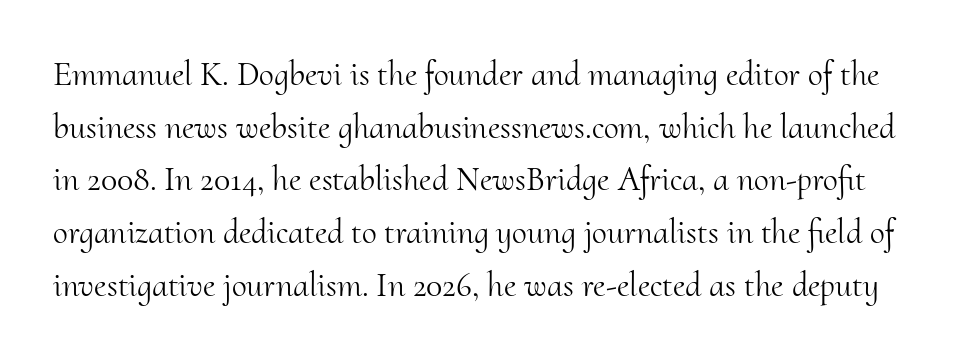
Q: Is the text bold? A: No.
Q: Is the text italic (slanted)? A: No, it is upright.
Q: Is the typeface a serif or a sans-serif typeface? A: Serif.
Q: Is the text underlined? A: No.
Q: Is the spacing between letters normal or unusually wide? A: Normal.
Q: Is the spacing between lines tight, normal or loose? A: Normal.
Q: Width (condensed, normal, or wide)? A: Normal.
Q: Stroke contrast? A: Medium.
Q: x-height? A: Small.
Q: Monospaced? A: No.
